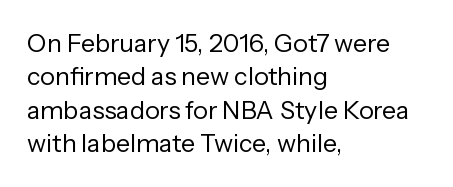
The image shows 25 px text type, upright; set left-aligned, normal line spacing (1.34x), normal letter spacing, not underlined.
